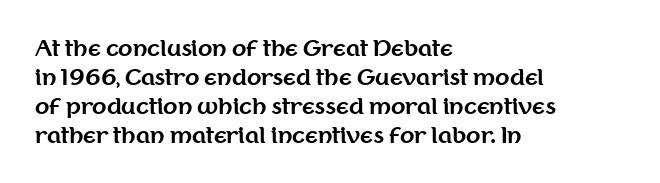
Q: Is the text bold? A: Yes.
Q: Is the text italic (slanted)? A: No, it is upright.
Q: Is the text underlined? A: No.
Q: How is the paragraph aligned? A: Left-aligned.
Q: Is the spacing between letters normal or unusually wide? A: Normal.
Q: Is the spacing between lines tight, normal or loose? A: Normal.
